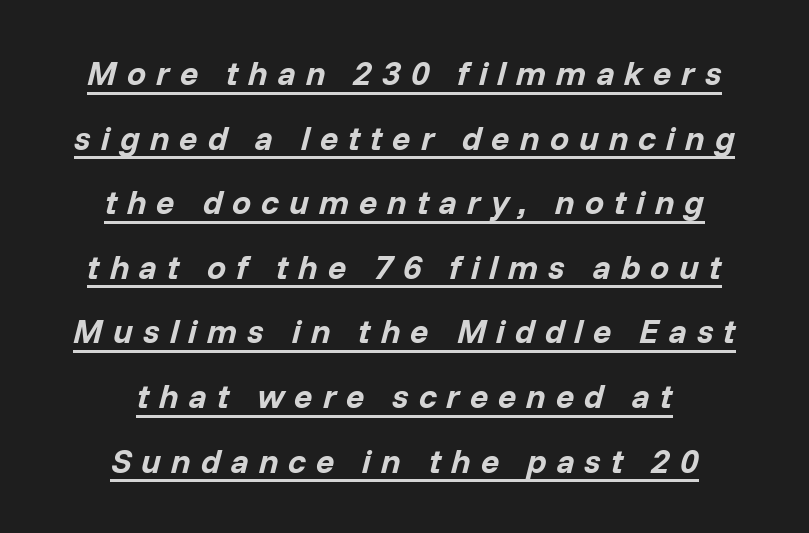
Q: Is the text bold? A: Yes.
Q: Is the text italic (slanted)? A: Yes, it leans right by about 14 degrees.
Q: Is the text underlined? A: Yes.
Q: How is the paragraph aligned? A: Centered.
Q: Is the spacing between letters normal or unusually wide? A: Unusually wide.
Q: Is the spacing between lines tight, normal or loose? A: Loose.
Q: Width (condensed, normal, or wide)? A: Normal.
Q: Stroke contrast? A: Low.
Q: x-height? A: Medium.
Q: Monospaced? A: No.
